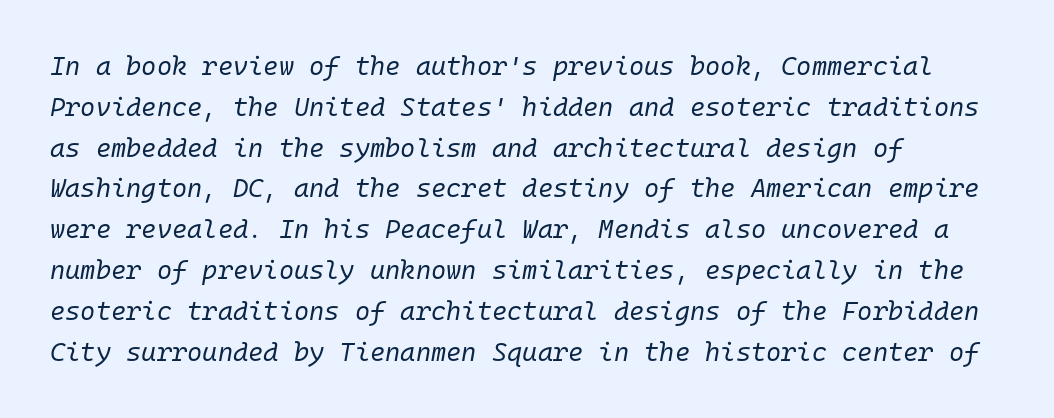
Evenly set lines give the paragraph a standard silhouette. Only glyphs here, with clear space below each row. How are the letters spaced? Ordinarily, with no added tracking. Weight class: somewhere from thin through regular. The typography opts for an oblique posture over an upright one. Where is the straight margin? On the left.
